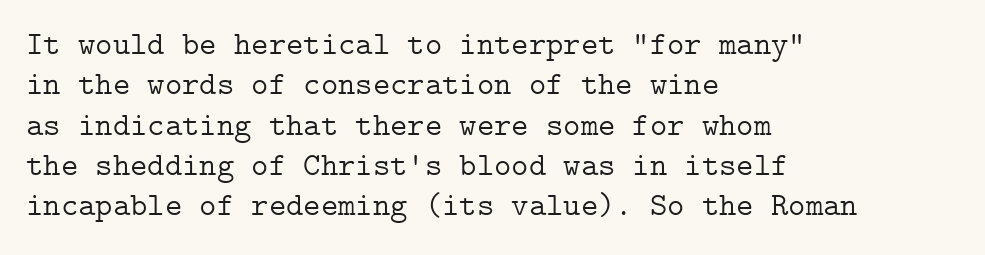
The text block is weighted toward the left margin, trailing off unevenly rightward. Quick note: not italic, upright. Quick note: underline off. A typesetter would label this face a serif. Compared with a typical body face, this is equally light or lighter still.
